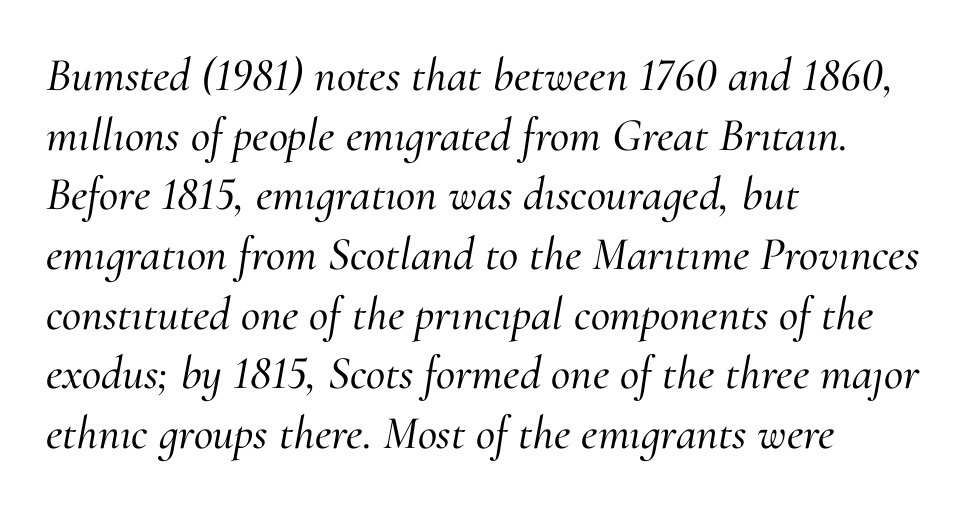
Q: Is the text italic (slanted)? A: Yes, it leans right by about 10 degrees.
Q: Is the typeface a serif or a sans-serif typeface? A: Serif.
Q: Is the text underlined? A: No.
Q: How is the paragraph aligned? A: Left-aligned.
Q: Is the spacing between letters normal or unusually wide? A: Normal.
Q: Is the spacing between lines tight, normal or loose? A: Normal.
Q: Width (condensed, normal, or wide)? A: Normal.
Q: Stroke contrast? A: Medium.
Q: x-height? A: Small.
Q: Monospaced? A: No.
